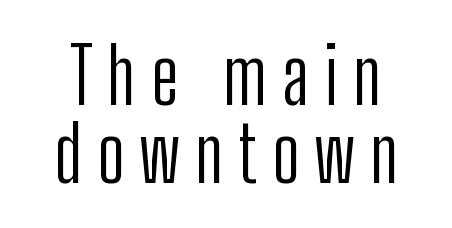
Do the characters align in a grid? No, the font is proportional. Letters rest on an invisible, unmarked baseline. A typesetter would mark this as roman, not italic. Is the type heavy? It reads as light-to-regular instead. This sample trades vertical openness for compactness between lines. I'd call this a sans setting — the letters go barefoot.
